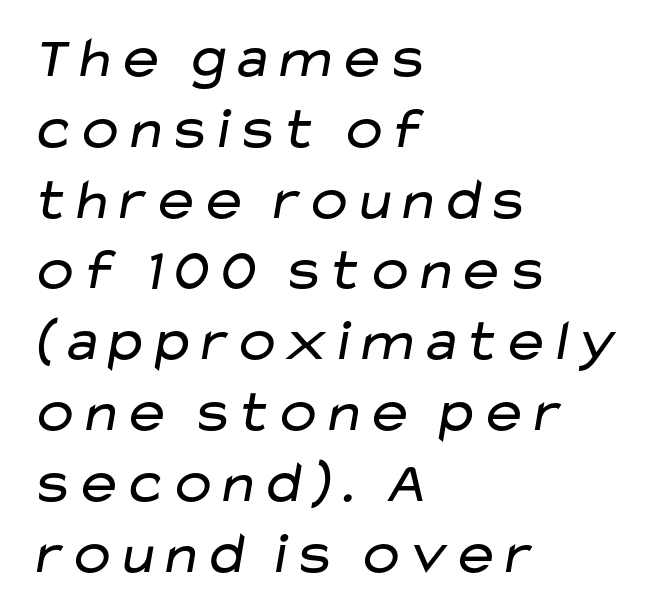
The image shows 59 px regular-weight, wide sans-serif type; set left-aligned, line spacing 1.2x, normal letter spacing, not underlined; low stroke contrast and a medium x-height.
